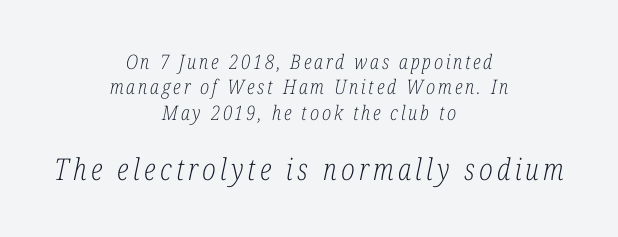
Q: Is the text bold? A: No.
Q: Is the text italic (slanted)? A: Yes, it leans right by about 12 degrees.
Q: Is the typeface a serif or a sans-serif typeface? A: Serif.
Q: Is the text underlined? A: No.
Q: How is the paragraph aligned? A: Centered.
Q: Is the spacing between lines tight, normal or loose? A: Normal.
Q: Which block of text is set in a larger size, the first (top) or the second (bottom)? A: The second (bottom) one.
Q: Width (condensed, normal, or wide)? A: Condensed.
Q: Stroke contrast? A: Low.
Q: x-height? A: Medium.
Q: Monospaced? A: No.
